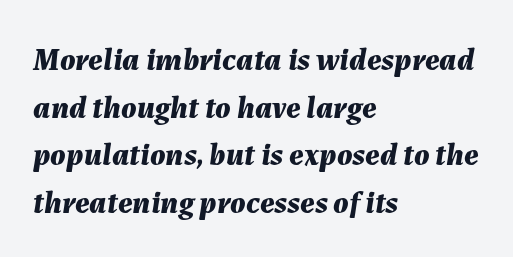
No word sits above an underline. Vertically, the passage feels balanced, rows spaced as you'd expect. On the weight axis this lands at bold, roughly 700. Honestly, the letter spacing is just normal — you wouldn't notice it.
